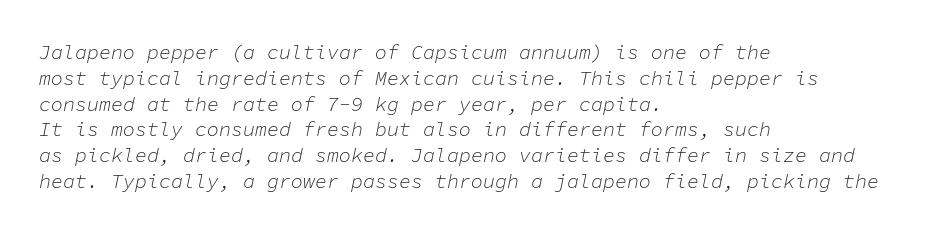
Vertically, the passage feels balanced, rows spaced as you'd expect. Where is the straight margin? On the left. Style check: oblique. No extra ink here — the face is not bold. Letter spacing: default.
